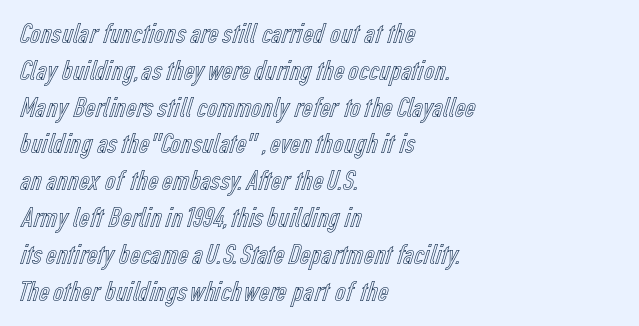
{"width": "condensed", "x_height": "medium", "monospaced": "no", "underline": "no", "align": "left", "line_spacing": "normal", "line_spacing_ratio": 1.27, "letter_spacing": "normal", "letter_spacing_em": 0.0, "glyph_px": 29}
